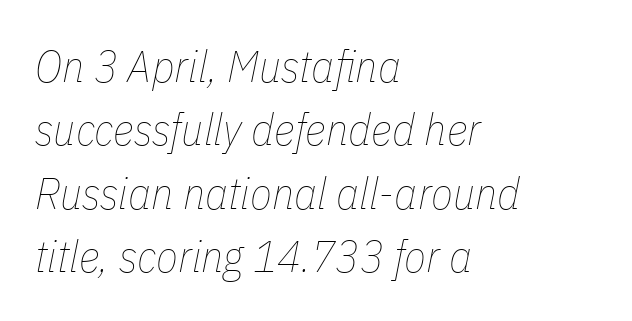
Q: Is the text bold? A: No.
Q: Is the text italic (slanted)? A: Yes, it leans right by about 11 degrees.
Q: Is the text underlined? A: No.
Q: How is the paragraph aligned? A: Left-aligned.
Q: Is the spacing between letters normal or unusually wide? A: Normal.
Q: Is the spacing between lines tight, normal or loose? A: Normal.
Q: Width (condensed, normal, or wide)? A: Condensed.
Q: Stroke contrast? A: Low.
Q: x-height? A: Medium.
Q: Monospaced? A: No.
